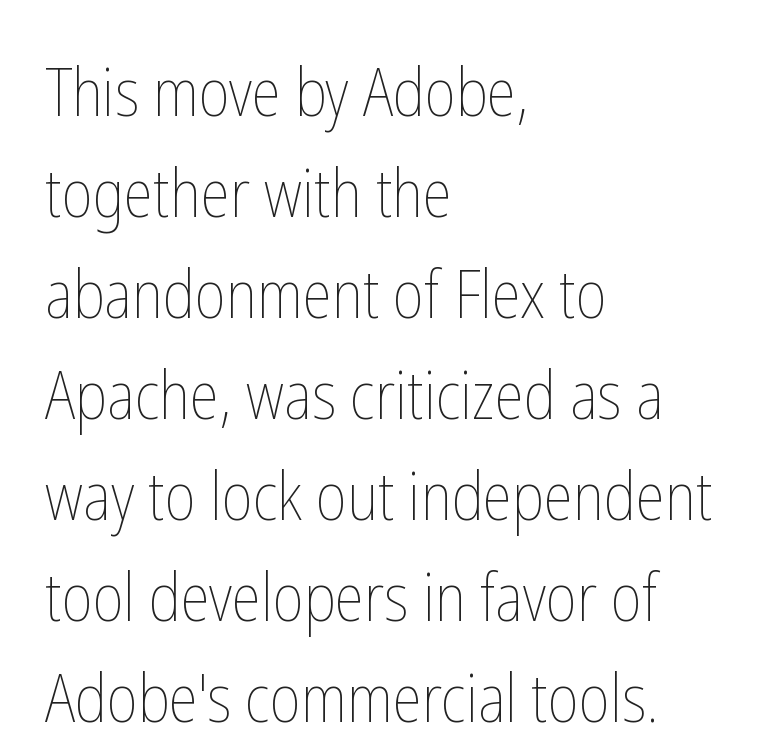
The image shows 66 px thin, condensed type, upright; set left-aligned, normal line spacing (1.53x), normal letter spacing, not underlined; low stroke contrast and a medium x-height.
